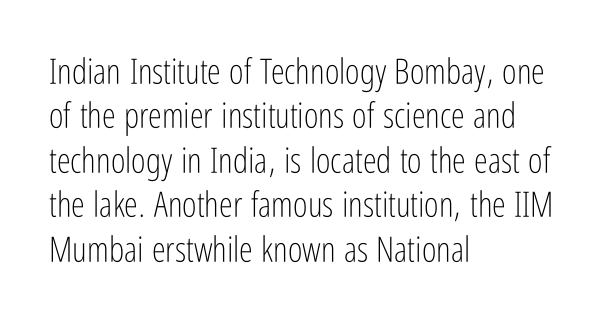
{"serif": "no", "italic": "no", "bold": "no", "weight": "light", "width": "condensed", "stroke_contrast": "low", "x_height": "medium", "monospaced": "no", "underline": "no", "align": "left", "line_spacing": "normal", "line_spacing_ratio": 1.27, "letter_spacing": "normal", "letter_spacing_em": 0.0, "glyph_px": 35}
